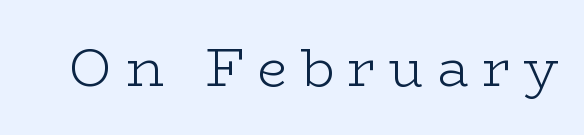
The space directly below the letters is spotless. Proportional: the letters do not fall into vertical columns. Serif or sans? Serif — the stroke terminals have little feet. Vertical strokes here are truly vertical. Weight: not bold — regular or lighter.
